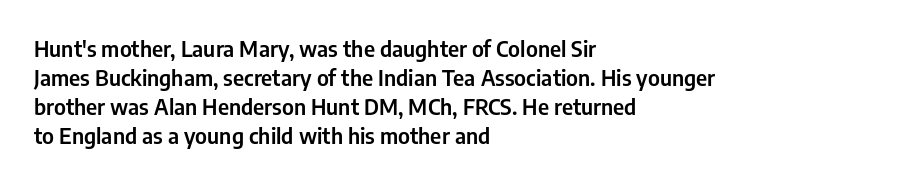
Q: Is the text italic (slanted)? A: No, it is upright.
Q: Is the text underlined? A: No.
Q: How is the paragraph aligned? A: Left-aligned.
Q: Is the spacing between letters normal or unusually wide? A: Normal.
Q: Is the spacing between lines tight, normal or loose? A: Normal.
